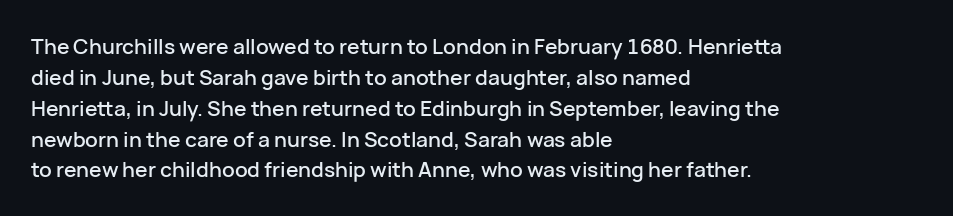
There is no visible air inserted between adjacent glyphs. Alignment: flush left. The words here are not underlined. The axis of the letterforms is exactly vertical. The designer left line spacing at the default.
